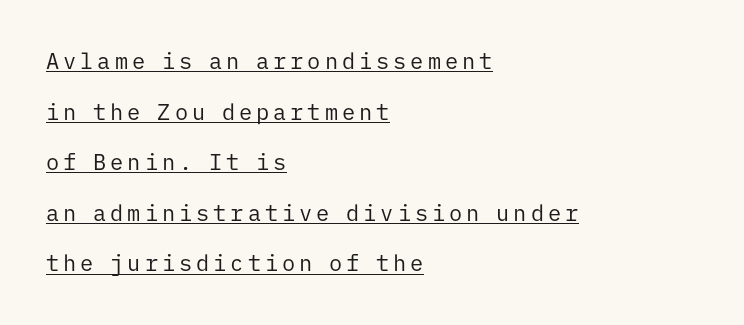
These lines stand farther apart than default settings would place them. Notice how the stems are strictly vertical — no italics here. No chunkiness to these letters — they're not bold. Horizontally, the lines are justified to the leading edge only. Caption: lettering with a line underneath.
